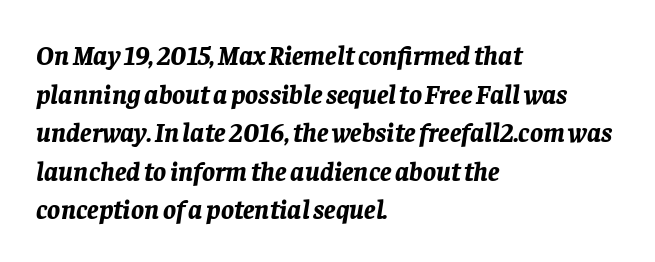
Q: Is the text bold? A: Yes.
Q: Is the text italic (slanted)? A: Yes, it leans right by about 8 degrees.
Q: Is the text underlined? A: No.
Q: How is the paragraph aligned? A: Left-aligned.
Q: Is the spacing between letters normal or unusually wide? A: Normal.
Q: Is the spacing between lines tight, normal or loose? A: Normal.
